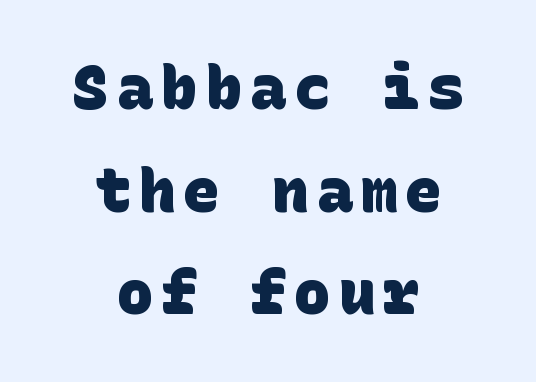
The image shows 60 px heavy sans-serif type; set centered, line spacing 1.71x, not underlined; low stroke contrast and a large x-height.
